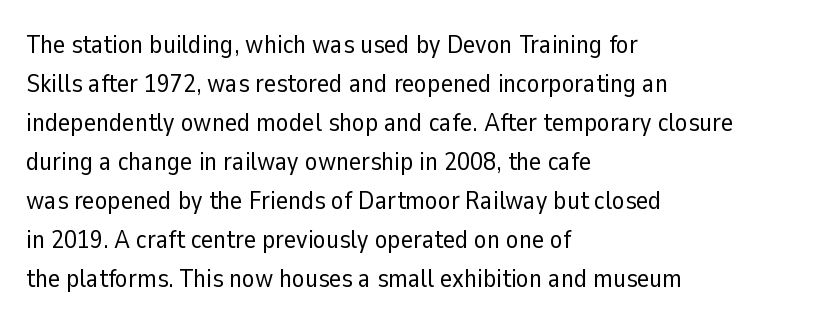
Each new line begins a customary step beneath the previous one. Students, note that the glyphs here touch the page at normal intervals. Letters rest on an invisible, unmarked baseline. Posture: upright roman.
